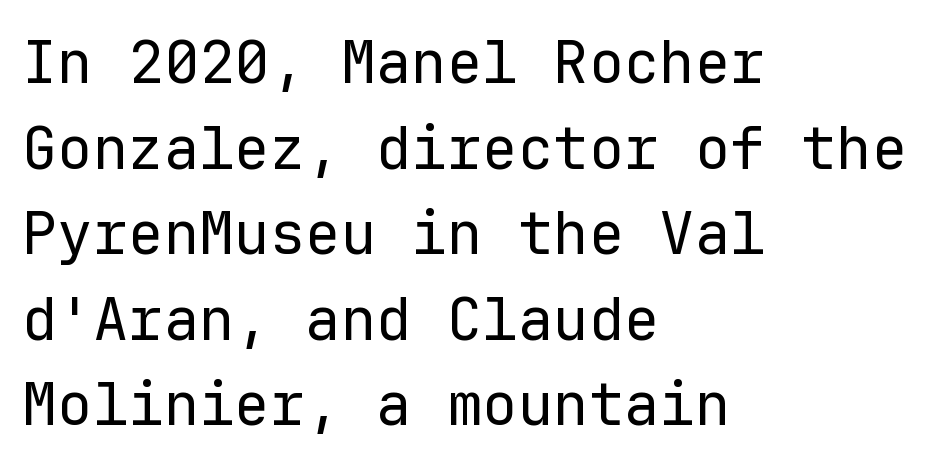
The image shows 59 px regular-weight sans-serif type, upright, monospaced; set left-aligned, normal line spacing (1.45x), normal letter spacing, not underlined; low stroke contrast and a medium x-height.
